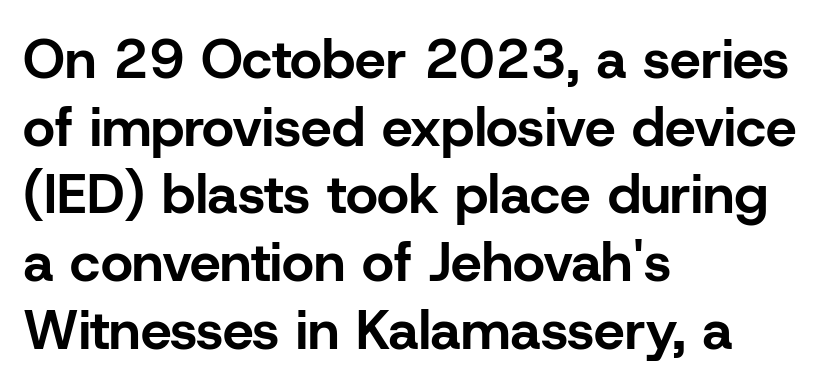
Q: Is the text bold? A: Yes.
Q: Is the text italic (slanted)? A: No, it is upright.
Q: Is the typeface a serif or a sans-serif typeface? A: Sans-serif.
Q: Is the text underlined? A: No.
Q: How is the paragraph aligned? A: Left-aligned.
Q: Is the spacing between letters normal or unusually wide? A: Normal.
Q: Width (condensed, normal, or wide)? A: Normal.
Q: Stroke contrast? A: Low.
Q: x-height? A: Medium.
Q: Monospaced? A: No.
